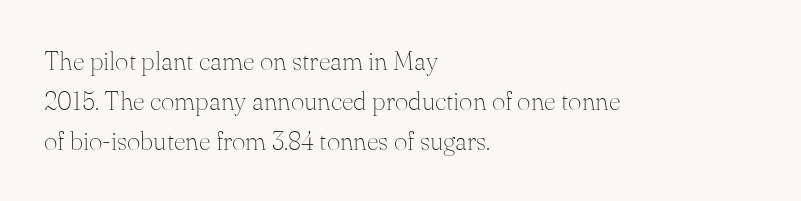
Q: Is the text bold? A: No.
Q: Is the text italic (slanted)? A: No, it is upright.
Q: Is the text underlined? A: No.
Q: How is the paragraph aligned? A: Left-aligned.
Q: Is the spacing between letters normal or unusually wide? A: Normal.
Q: Is the spacing between lines tight, normal or loose? A: Normal.
